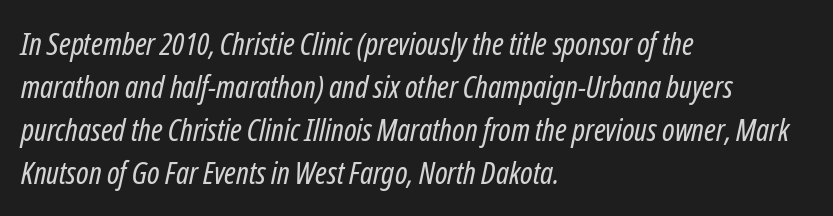
Q: Is the text bold? A: No.
Q: Is the text italic (slanted)? A: Yes, it leans right by about 12 degrees.
Q: Is the text underlined? A: No.
Q: How is the paragraph aligned? A: Left-aligned.
Q: Is the spacing between letters normal or unusually wide? A: Normal.
Q: Is the spacing between lines tight, normal or loose? A: Normal.
Q: Width (condensed, normal, or wide)? A: Condensed.
Q: Stroke contrast? A: Low.
Q: x-height? A: Medium.
Q: Monospaced? A: No.
